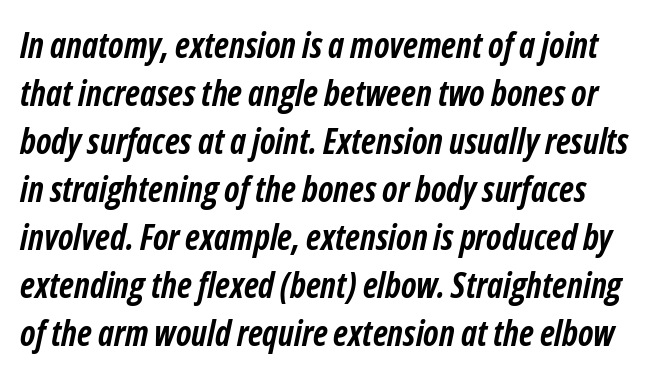
{"italic": "yes", "lean": "right", "slant_degrees": 12, "bold": "yes", "weight": "semibold", "width": "condensed", "stroke_contrast": "low", "x_height": "medium", "monospaced": "no", "underline": "no", "line_spacing": "normal", "line_spacing_ratio": 1.37, "letter_spacing": "normal", "letter_spacing_em": 0.0, "glyph_px": 35}
